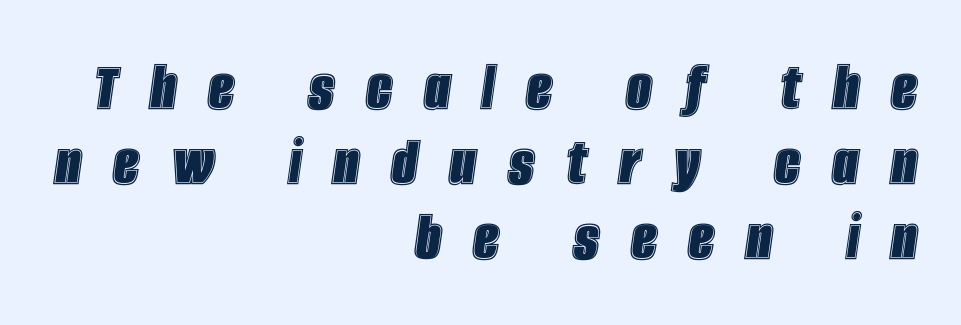
{"italic": "yes", "lean": "right", "slant_degrees": 8, "width": "condensed", "x_height": "large", "monospaced": "no", "underline": "no", "align": "right", "line_spacing": "tight", "line_spacing_ratio": 1.04, "letter_spacing": "wide", "letter_spacing_em": 0.44, "glyph_px": 72}
